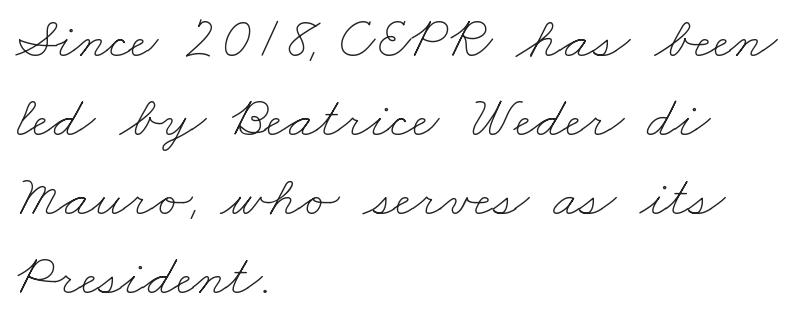
Q: Is the text bold? A: No.
Q: Is the text underlined? A: No.
Q: How is the paragraph aligned? A: Left-aligned.
Q: Is the spacing between letters normal or unusually wide? A: Normal.
Q: Is the spacing between lines tight, normal or loose? A: Normal.
Q: Width (condensed, normal, or wide)? A: Wide.
Q: Stroke contrast? A: Low.
Q: x-height? A: Small.
Q: Monospaced? A: No.
